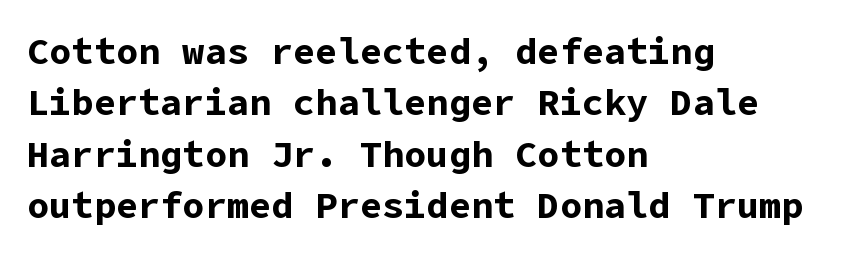
{"serif": "no", "italic": "no", "bold": "yes", "weight": "bold", "width": "normal", "stroke_contrast": "low", "x_height": "medium", "underline": "no", "align": "left", "line_spacing": "normal", "line_spacing_ratio": 1.39, "letter_spacing": "normal", "letter_spacing_em": 0.0, "glyph_px": 37}
